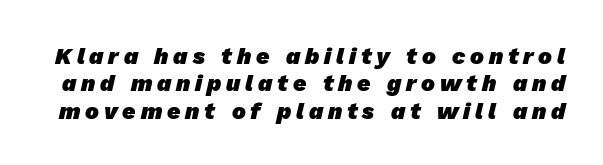
Q: Is the text bold? A: Yes.
Q: Is the text underlined? A: No.
Q: Is the spacing between letters normal or unusually wide? A: Unusually wide.
